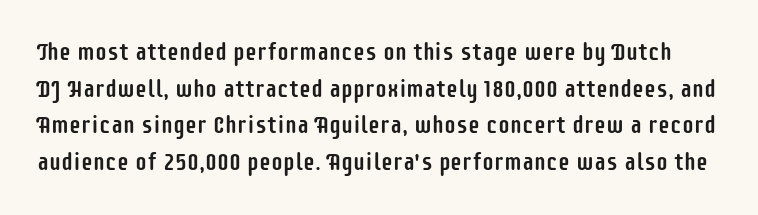
Quick note: interline space is typical. In terms of posture, this sample is upright. Default kerning and tracking; the words read as compact shapes. Has an underline been added? It has not.
